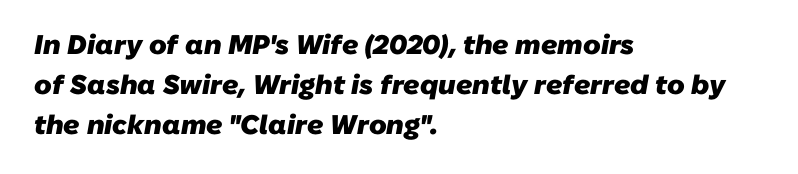
The image shows 27 px bold type; set left-aligned, normal line spacing (1.48x), normal letter spacing, not underlined.
